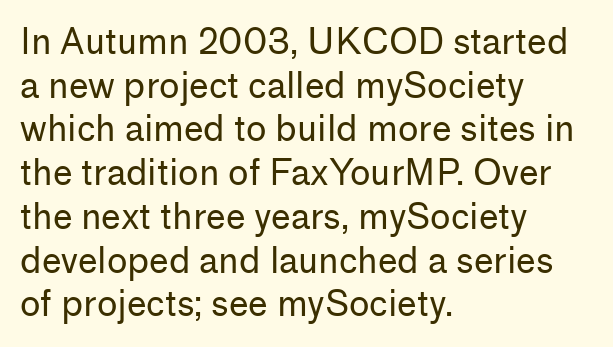
Q: Is the text bold? A: No.
Q: Is the text italic (slanted)? A: No, it is upright.
Q: Is the typeface a serif or a sans-serif typeface? A: Sans-serif.
Q: Is the text underlined? A: No.
Q: How is the paragraph aligned? A: Left-aligned.
Q: Is the spacing between letters normal or unusually wide? A: Normal.
Q: Is the spacing between lines tight, normal or loose? A: Normal.
Q: Width (condensed, normal, or wide)? A: Normal.
Q: Stroke contrast? A: Low.
Q: x-height? A: Medium.
Q: Monospaced? A: No.
